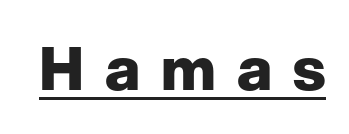
The image shows 60 px heavy sans-serif type, upright; set unusually wide letter spacing (+0.35 em), underlined; low stroke contrast and a medium x-height.
